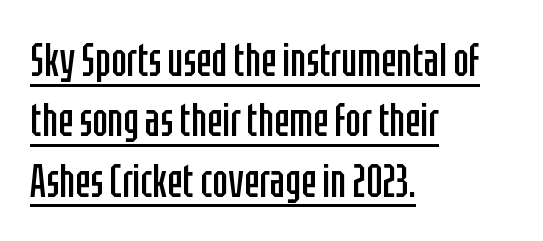
The image shows 46 px regular-weight, condensed sans-serif type, upright; set left-aligned, normal line spacing (1.31x), normal letter spacing, underlined; low stroke contrast and a large x-height.
